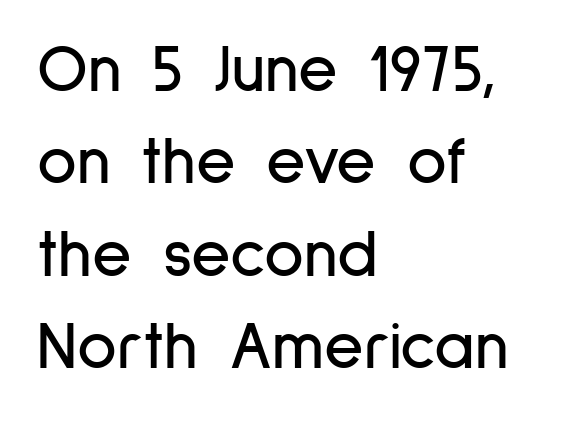
{"serif": "no", "italic": "no", "width": "condensed", "stroke_contrast": "low", "x_height": "medium", "monospaced": "no", "underline": "no", "align": "left", "line_spacing": "normal", "line_spacing_ratio": 1.36, "letter_spacing": "normal", "letter_spacing_em": 0.0, "glyph_px": 68}
